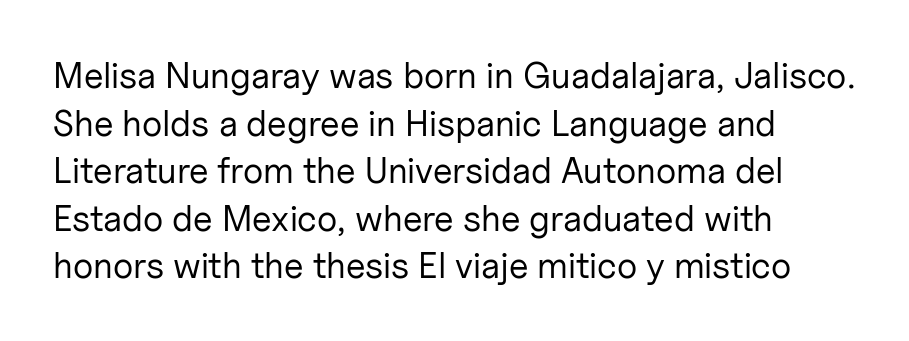
Observe the absence of serifs on each vertical stroke in this sample. Notice how descenders clear the ascenders below comfortably — that's standard leading. Line starts are locked; line ends wander. A typesetter would call this proportional, since set widths differ per character. The passage shown is not underscored anywhere. A typesetter would mark this as roman, not italic.
